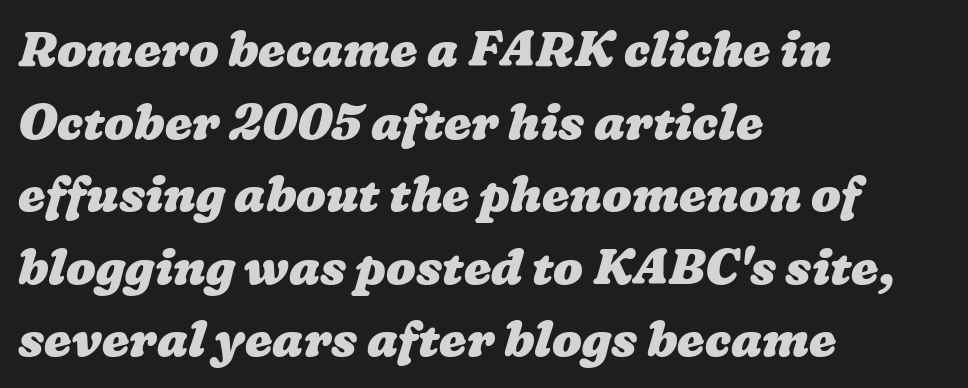
{"bold": "yes", "weight": "heavy", "width": "wide", "stroke_contrast": "low", "x_height": "medium", "monospaced": "no", "underline": "no", "align": "left", "line_spacing": "normal", "line_spacing_ratio": 1.48, "letter_spacing": "normal", "letter_spacing_em": 0.0, "glyph_px": 49}
